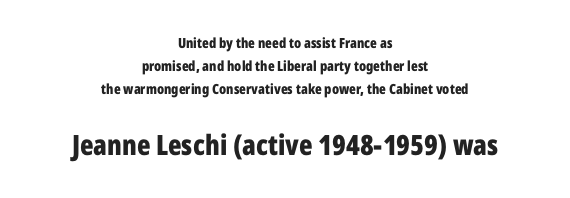
The letterforms sit shoulder to shoulder at normal distance. Caption: multi-line text, centered on the measure. Classification — sans serif. Bold? Absolutely — the strokes are thick and heavy. This rendering features lettering with no underline. The specimen reads as upright at a glance.
